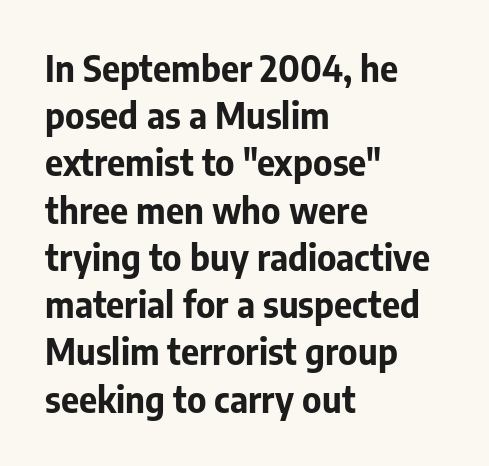
Q: Is the text bold? A: Yes.
Q: Is the text italic (slanted)? A: No, it is upright.
Q: Is the typeface a serif or a sans-serif typeface? A: Sans-serif.
Q: Is the text underlined? A: No.
Q: How is the paragraph aligned? A: Left-aligned.
Q: Is the spacing between letters normal or unusually wide? A: Normal.
Q: Is the spacing between lines tight, normal or loose? A: Normal.
Q: Width (condensed, normal, or wide)? A: Normal.
Q: Stroke contrast? A: Low.
Q: x-height? A: Medium.
Q: Monospaced? A: No.
